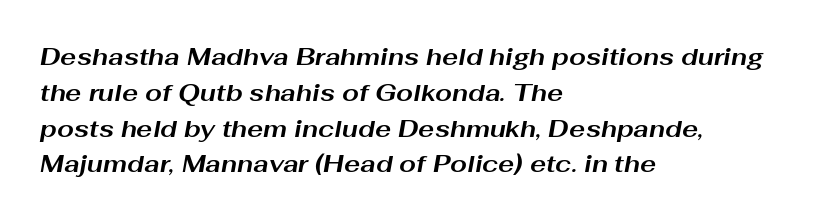
Q: Is the text bold? A: Yes.
Q: Is the text italic (slanted)? A: Yes, it leans right by about 10 degrees.
Q: Is the text underlined? A: No.
Q: How is the paragraph aligned? A: Left-aligned.
Q: Is the spacing between letters normal or unusually wide? A: Normal.
Q: Is the spacing between lines tight, normal or loose? A: Normal.
